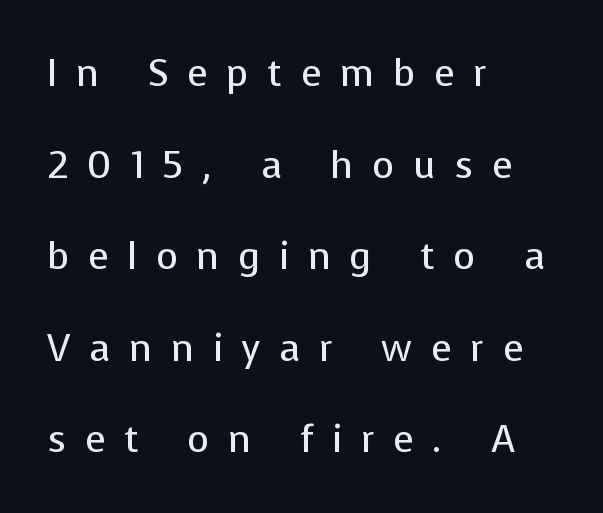
The image shows 38 px regular-weight sans-serif type, upright; set left-aligned, loose line spacing (2.41x), unusually wide letter spacing (+0.49 em), not underlined; low stroke contrast and a medium x-height.
